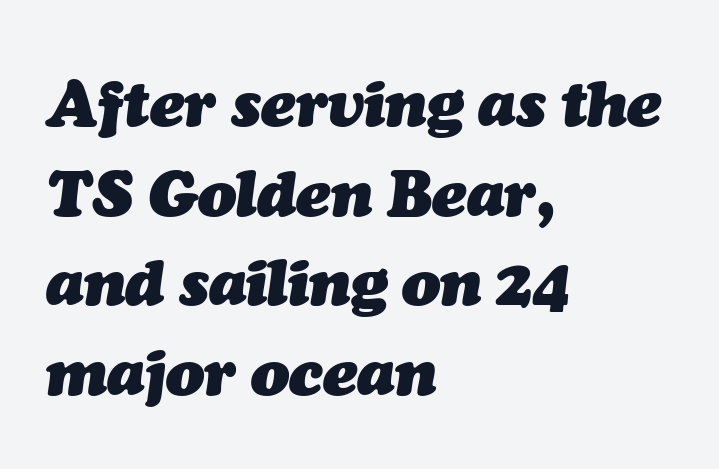
The image shows 64 px heavy type, italic (leaning right); set left-aligned, normal line spacing (1.4x), normal letter spacing, not underlined; medium stroke contrast and a medium x-height.
